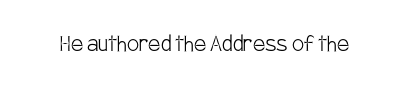
{"italic": "no", "bold": "no", "underline": "no", "letter_spacing": "normal", "letter_spacing_em": 0.0, "glyph_px": 27}
